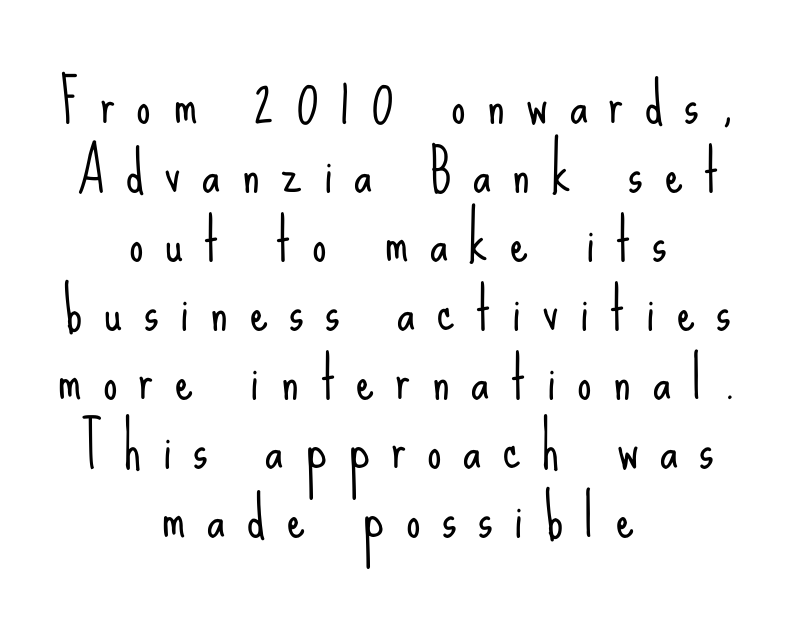
The image shows 57 px light, condensed sans-serif type, upright; set centered, line spacing 1.21x, unusually wide letter spacing (+0.38 em), not underlined; low stroke contrast and a small x-height.
